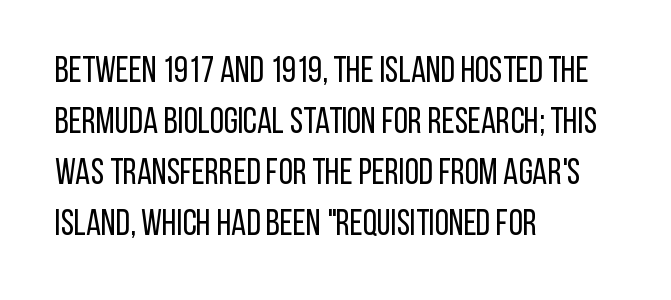
Each stroke keeps to a modest, everyday thickness or less. Italic? Not at all — the glyphs are vertical. Evenly set lines give the paragraph a standard silhouette. You could not count columns in this text — the font is proportionally spaced. You can tell from the bare stems that sans-serif type was used.
